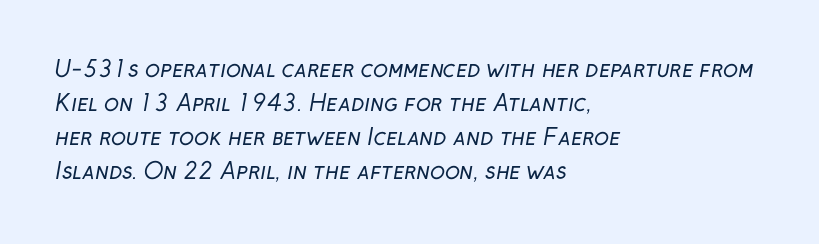
Q: Is the text bold? A: No.
Q: Is the text underlined? A: No.
Q: How is the paragraph aligned? A: Left-aligned.
Q: Is the spacing between letters normal or unusually wide? A: Normal.
Q: Is the spacing between lines tight, normal or loose? A: Normal.
